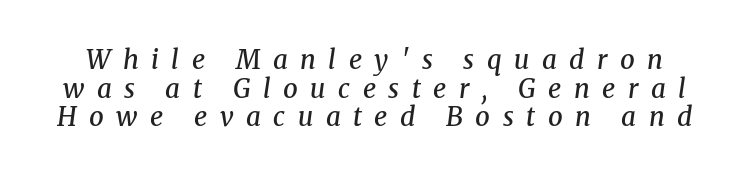
Q: Is the text bold? A: Semi-bold.
Q: Is the text italic (slanted)? A: Yes, it leans right by about 8 degrees.
Q: Is the text underlined? A: No.
Q: Is the spacing between letters normal or unusually wide? A: Unusually wide.
Q: Is the spacing between lines tight, normal or loose? A: Tight.
